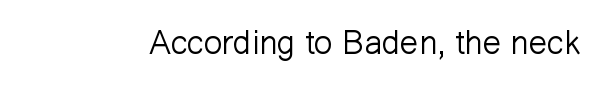
The glyphs in this specimen are sans serif. The cut favours lightness, reaching ordinary text weight at its darkest. Is this a fixed-width face? No — the glyphs have proportional, varying widths. Every stem runs plumb, perpendicular to the baseline. Rule under the text: the space is simply empty.
